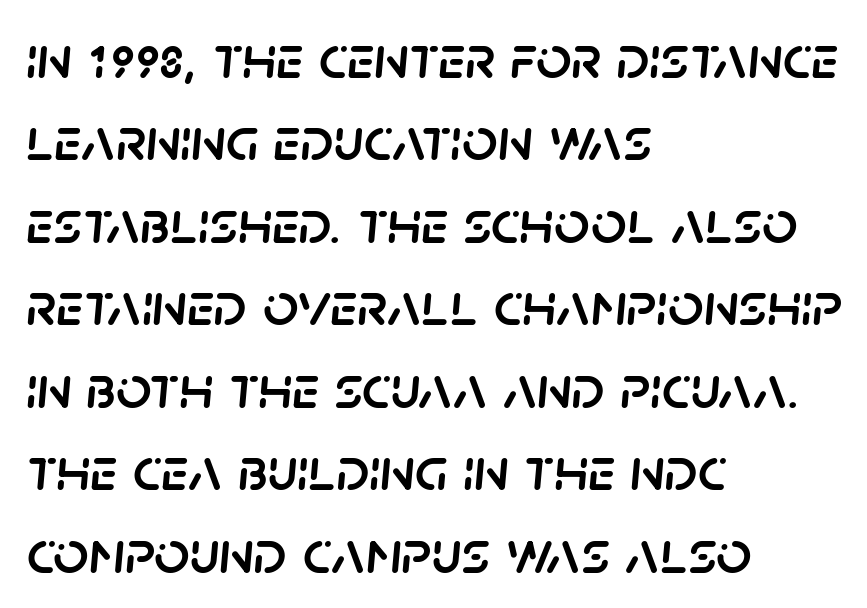
The image shows 62 px text type, italic (leaning right); set left-aligned, normal line spacing (1.33x), normal letter spacing, not underlined; low stroke contrast and a large x-height.
